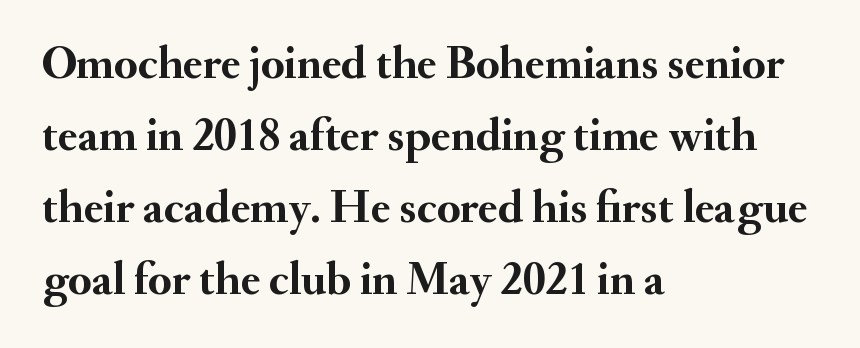
{"serif": "yes", "italic": "no", "bold": "yes", "weight": "semibold", "width": "normal", "stroke_contrast": "medium", "x_height": "small", "monospaced": "no", "underline": "no", "align": "left", "line_spacing": "normal", "line_spacing_ratio": 1.53, "letter_spacing": "normal", "letter_spacing_em": 0.0, "glyph_px": 47}
